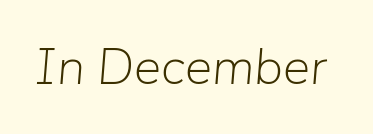
The passage shown is not underscored anywhere. The rendering uses natural spacing where letterforms have individual widths. The cut favours lightness, reaching ordinary text weight at its darkest. Caption: standard tracking, unaltered.
